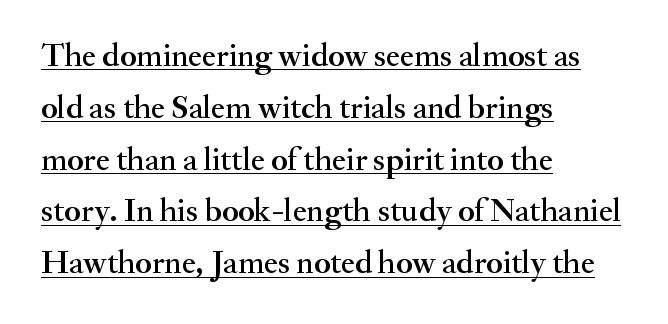
The image shows 33 px serif type, upright; set left-aligned, normal line spacing (1.57x), normal letter spacing, underlined; medium stroke contrast and a small x-height.
